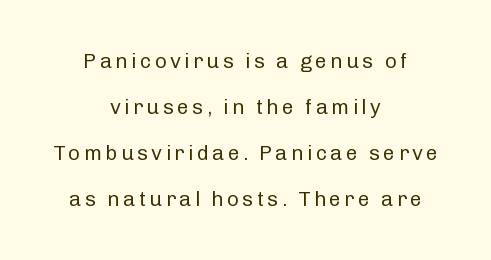
The typography opts for an upright posture over an oblique one. No heavy texture on the line: the type isn't bold. Compared with typical paragraphs, the rows here are farther apart. In CSS terms this would be text-align: center. The space beneath each line is pristine and unruled.
